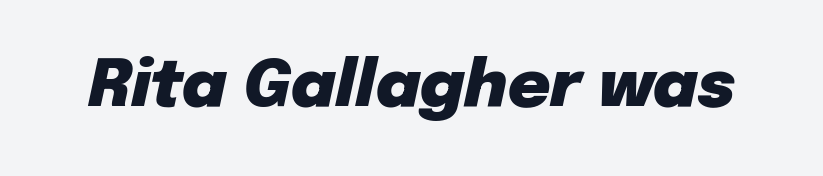
The image shows 65 px heavy type, italic (leaning right); set normal letter spacing, not underlined; low stroke contrast and a medium x-height.
